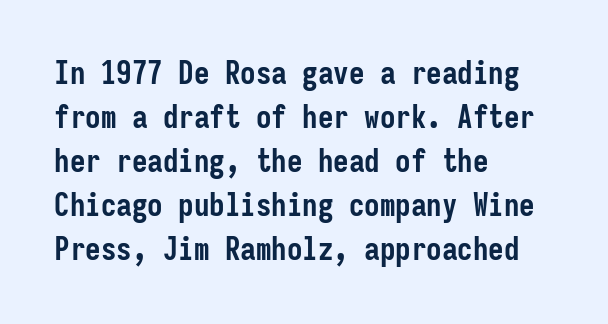
Q: Is the text bold? A: Yes.
Q: Is the text italic (slanted)? A: No, it is upright.
Q: Is the typeface a serif or a sans-serif typeface? A: Sans-serif.
Q: Is the text underlined? A: No.
Q: How is the paragraph aligned? A: Left-aligned.
Q: Is the spacing between letters normal or unusually wide? A: Normal.
Q: Is the spacing between lines tight, normal or loose? A: Normal.
Q: Width (condensed, normal, or wide)? A: Condensed.
Q: Stroke contrast? A: Low.
Q: x-height? A: Medium.
Q: Monospaced? A: Yes.
